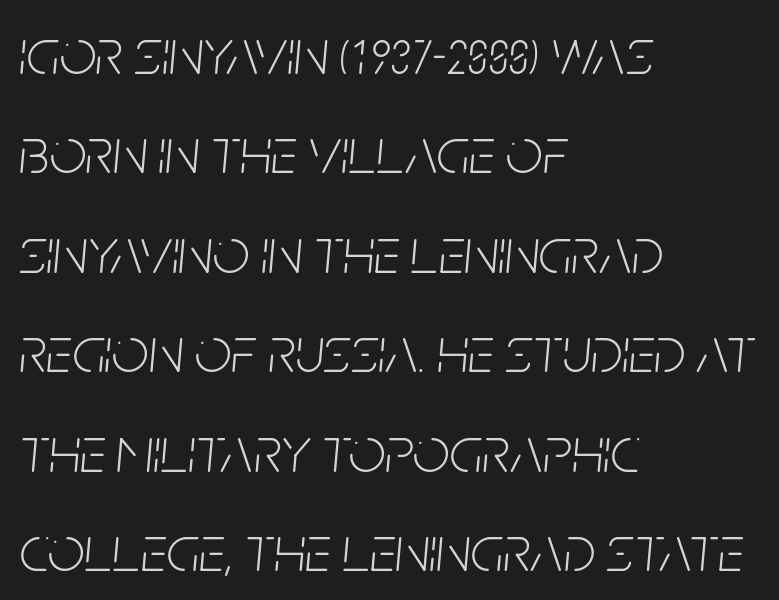
The glyphs are unaccompanied by any horizontal stroke below them. Notice how descenders clear the ascenders below comfortably — that's standard leading. The face used here has a pronounced slope to its letters. These lines are rendered in a variable-pitch font. A typesetter would call this zero additional tracking. Vertical stems look standard width or narrower in stroke.
